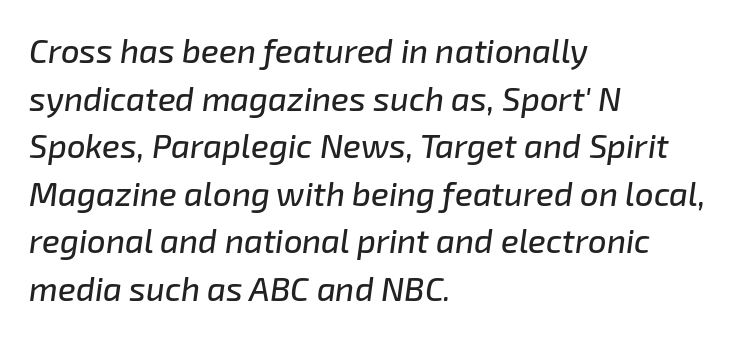
{"italic": "yes", "lean": "right", "slant_degrees": 8, "width": "normal", "stroke_contrast": "low", "x_height": "medium", "monospaced": "no", "underline": "no", "align": "left", "line_spacing": "normal", "line_spacing_ratio": 1.44, "letter_spacing": "normal", "letter_spacing_em": 0.0, "glyph_px": 33}
